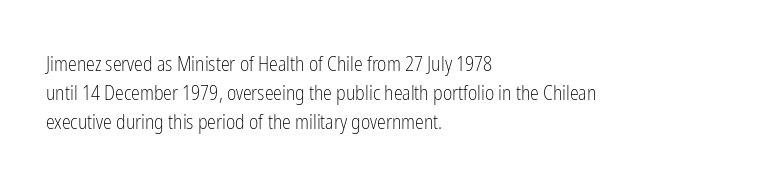
A normal amount of white space separates one row of letters from the next. The foot of each line stays bare and open. The ragged edge is on the right, which tells us the setting is flush left. This sample uses an upright cut, with every glyph sitting square on the baseline. No chunkiness to these letters — they're not bold. Does extra space separate the letters? No, they use regular spacing.
